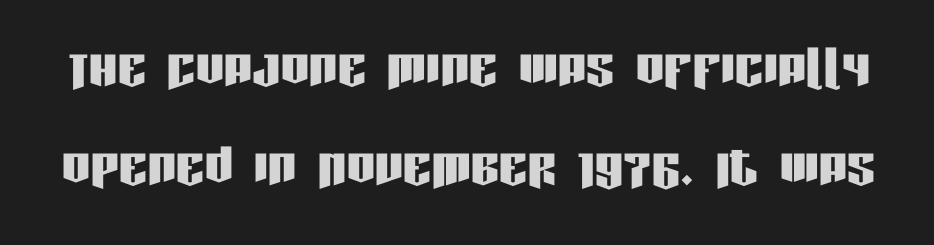
Q: Is the text italic (slanted)? A: No, it is upright.
Q: Is the typeface a serif or a sans-serif typeface? A: Sans-serif.
Q: Is the text underlined? A: No.
Q: Is the spacing between letters normal or unusually wide? A: Normal.
Q: Is the spacing between lines tight, normal or loose? A: Normal.
Q: Width (condensed, normal, or wide)? A: Condensed.
Q: Stroke contrast? A: Low.
Q: x-height? A: Large.
Q: Monospaced? A: No.
